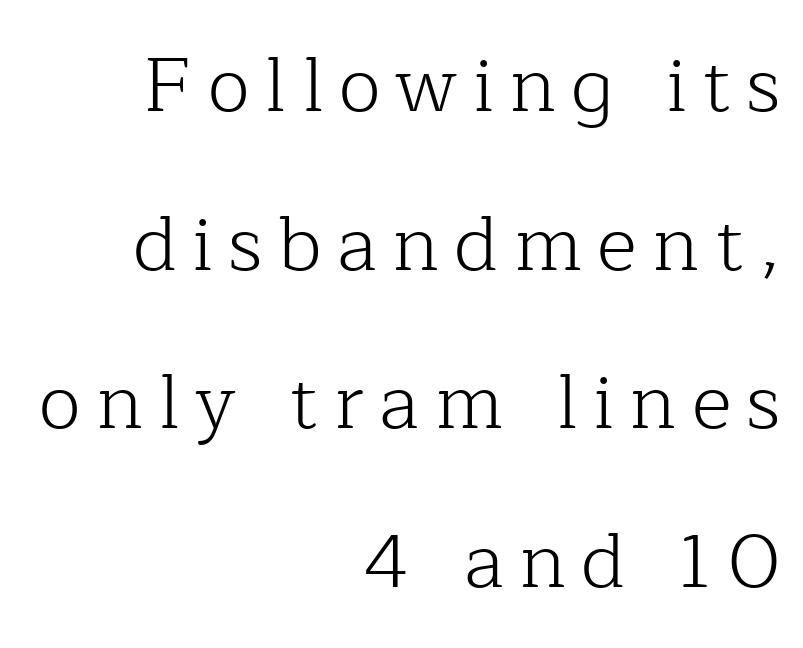
The image shows 77 px light serif type, upright; set right-aligned, loose line spacing (2.06x), unusually wide letter spacing (+0.2 em), not underlined; low stroke contrast and a medium x-height.
